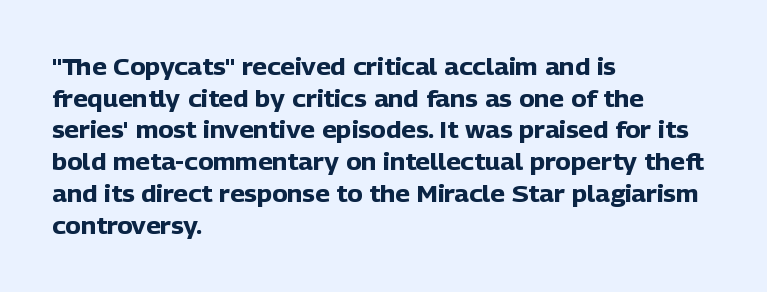
Q: Is the text bold? A: Yes.
Q: Is the text italic (slanted)? A: No, it is upright.
Q: Is the text underlined? A: No.
Q: How is the paragraph aligned? A: Left-aligned.
Q: Is the spacing between letters normal or unusually wide? A: Normal.
Q: Is the spacing between lines tight, normal or loose? A: Normal.
